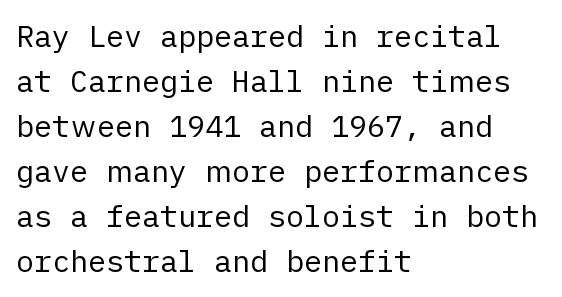
No chunkiness to these letters — they're not bold. The words here are not underlined. Nobody touched the tracking dial on this one. The rendering anchors every line to the left-hand side. Examine the stroke ends and you'll find no serifs. It's the straight-up-and-down kind of type.
